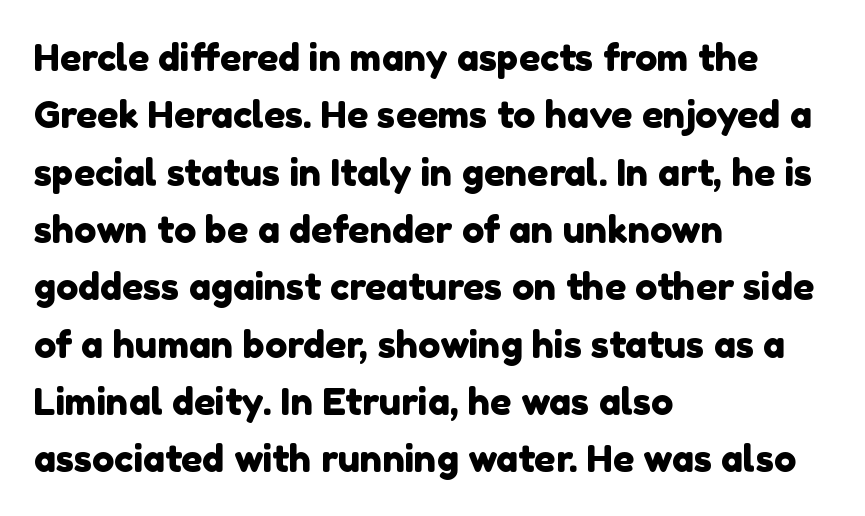
How are the letters spaced? Ordinarily, with no added tracking. These lines are composed in type without serifs. Where is the straight margin? On the left. The rendering uses a moderate line-height, typical for paragraphs.
